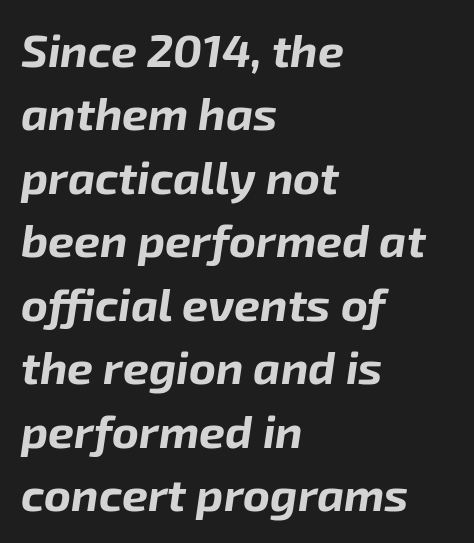
{"italic": "yes", "lean": "right", "slant_degrees": 8, "bold": "yes", "weight": "bold", "width": "normal", "stroke_contrast": "low", "x_height": "medium", "monospaced": "no", "underline": "no", "align": "left", "line_spacing": "normal", "line_spacing_ratio": 1.38, "letter_spacing": "normal", "letter_spacing_em": 0.0, "glyph_px": 46}
